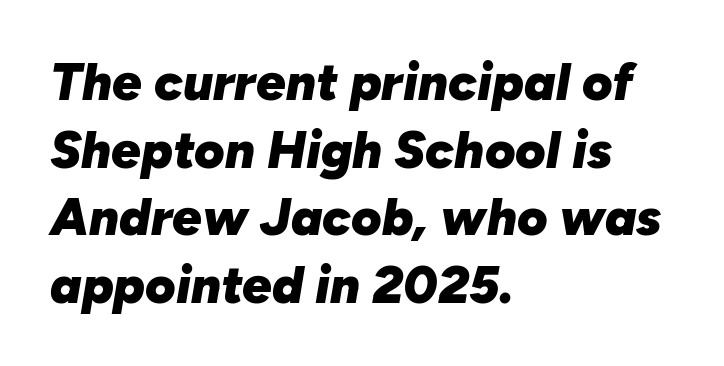
{"italic": "yes", "lean": "right", "slant_degrees": 10, "bold": "yes", "weight": "heavy", "width": "normal", "stroke_contrast": "low", "x_height": "medium", "monospaced": "no", "underline": "no", "align": "left", "line_spacing": "normal", "line_spacing_ratio": 1.3, "letter_spacing": "normal", "letter_spacing_em": 0.0, "glyph_px": 52}
